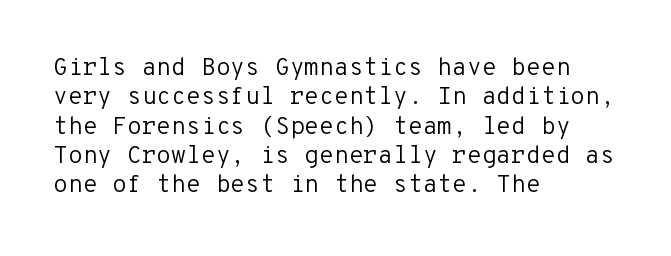
Q: Is the text bold? A: No.
Q: Is the text italic (slanted)? A: No, it is upright.
Q: Is the text underlined? A: No.
Q: How is the paragraph aligned? A: Left-aligned.
Q: Is the spacing between letters normal or unusually wide? A: Normal.
